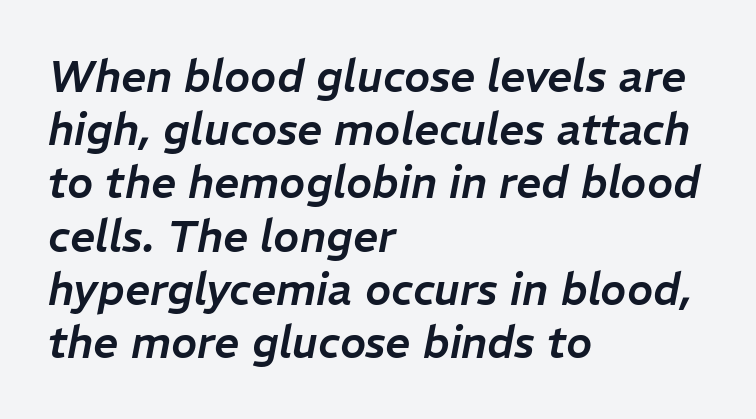
The image shows 44 px text type, italic (leaning right); set left-aligned, line spacing 1.21x, normal letter spacing, not underlined; low stroke contrast and a medium x-height.
